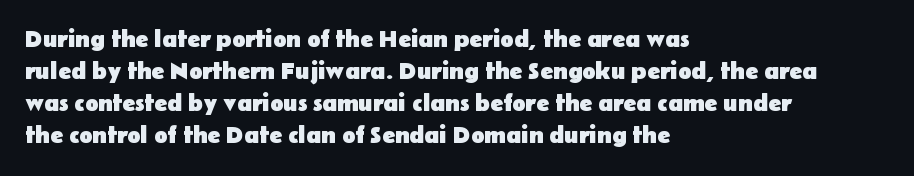
Q: Is the text bold? A: Yes.
Q: Is the text italic (slanted)? A: No, it is upright.
Q: Is the text underlined? A: No.
Q: How is the paragraph aligned? A: Left-aligned.
Q: Is the spacing between letters normal or unusually wide? A: Normal.
Q: Is the spacing between lines tight, normal or loose? A: Normal.
